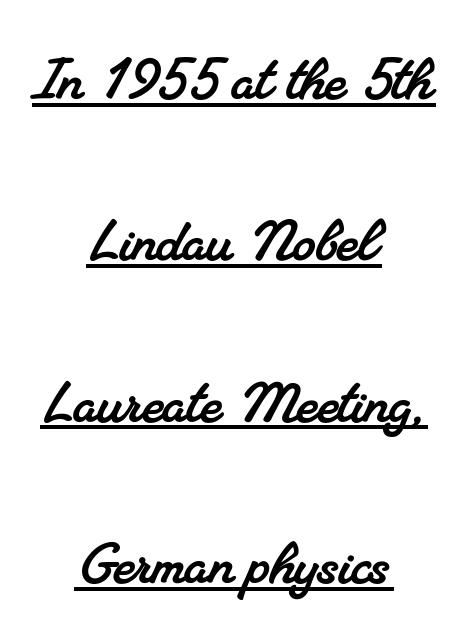
The image shows 72 px serif type; set centered, loose line spacing (2.24x), normal letter spacing, underlined; medium stroke contrast and a small x-height.
